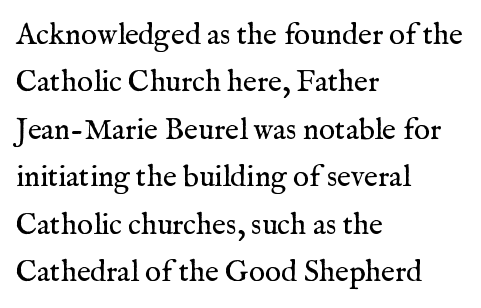
Q: Is the text bold? A: No.
Q: Is the text italic (slanted)? A: No, it is upright.
Q: Is the typeface a serif or a sans-serif typeface? A: Serif.
Q: Is the text underlined? A: No.
Q: How is the paragraph aligned? A: Left-aligned.
Q: Is the spacing between letters normal or unusually wide? A: Normal.
Q: Is the spacing between lines tight, normal or loose? A: Normal.
Q: Width (condensed, normal, or wide)? A: Normal.
Q: Stroke contrast? A: Medium.
Q: x-height? A: Medium.
Q: Monospaced? A: No.
